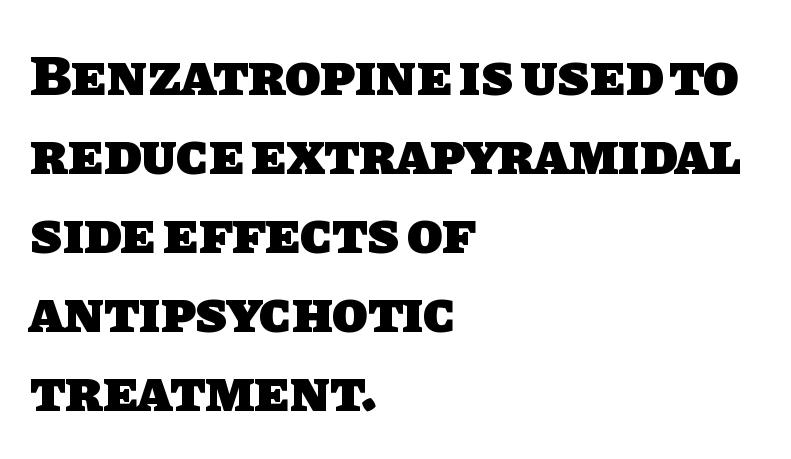
Is the type bold? Yes — the strokes are clearly thick and heavy. Reading down the block, your eye returns to a fixed left position each line. Letter spacing: default. Honestly, there is no underline to notice here at all. No feet cap the strokes, marking this as sans-serif type.
